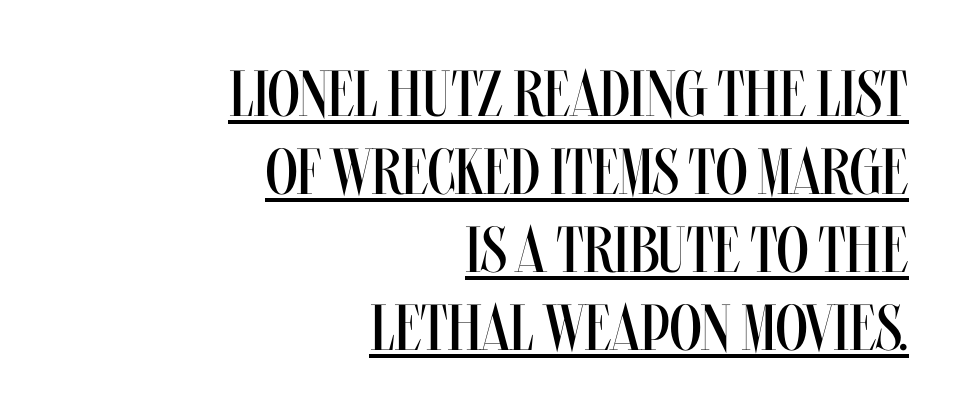
The image shows 65 px regular-weight, condensed type, upright; set right-aligned, line spacing 1.2x, normal letter spacing, underlined; medium stroke contrast and a large x-height.
